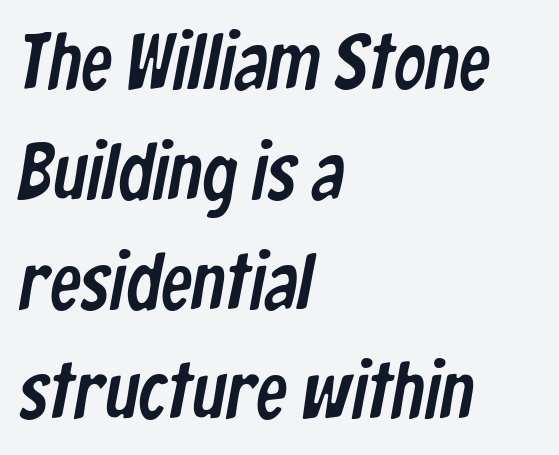
Q: Is the typeface a serif or a sans-serif typeface? A: Sans-serif.
Q: Is the text underlined? A: No.
Q: How is the paragraph aligned? A: Left-aligned.
Q: Is the spacing between letters normal or unusually wide? A: Normal.
Q: Is the spacing between lines tight, normal or loose? A: Normal.
Q: Width (condensed, normal, or wide)? A: Condensed.
Q: Stroke contrast? A: Low.
Q: x-height? A: Medium.
Q: Monospaced? A: No.
